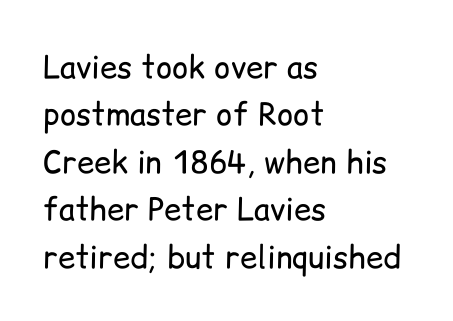
The image shows 31 px regular-weight sans-serif type, upright; set left-aligned, normal line spacing (1.53x), normal letter spacing, not underlined; low stroke contrast and a medium x-height.
